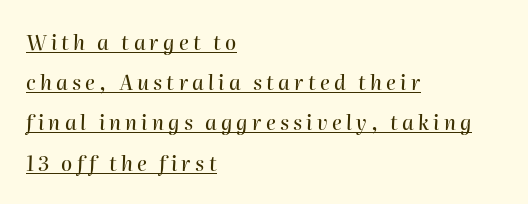
A student would call this left alignment; a typographer would say flush left, rag right. Quick note: underline on. Leading: increased. Tracking here is generous; glyphs stand well apart from one another.
